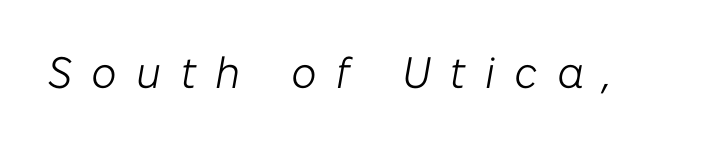
Q: Is the text bold? A: No.
Q: Is the text italic (slanted)? A: Yes, it leans right by about 10 degrees.
Q: Is the text underlined? A: No.
Q: Is the spacing between letters normal or unusually wide? A: Unusually wide.
Q: Width (condensed, normal, or wide)? A: Normal.
Q: Stroke contrast? A: Low.
Q: x-height? A: Medium.
Q: Monospaced? A: No.
